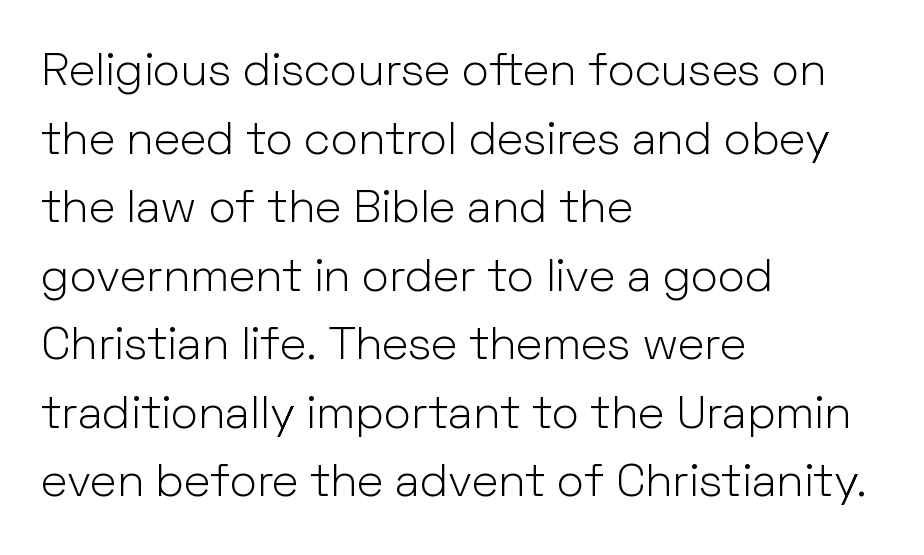
The image shows 46 px light sans-serif type, upright; set left-aligned, normal line spacing (1.49x), normal letter spacing, not underlined; low stroke contrast and a medium x-height.
